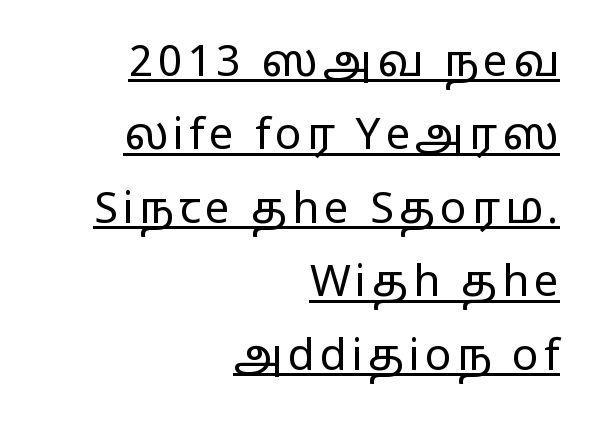
Caption: multi-line text, flush right, ragged left. These glyphs show unthickened strokes, regular width or finer. Quick note: underline on. Normally led — the rows are evenly, conventionally spaced.
